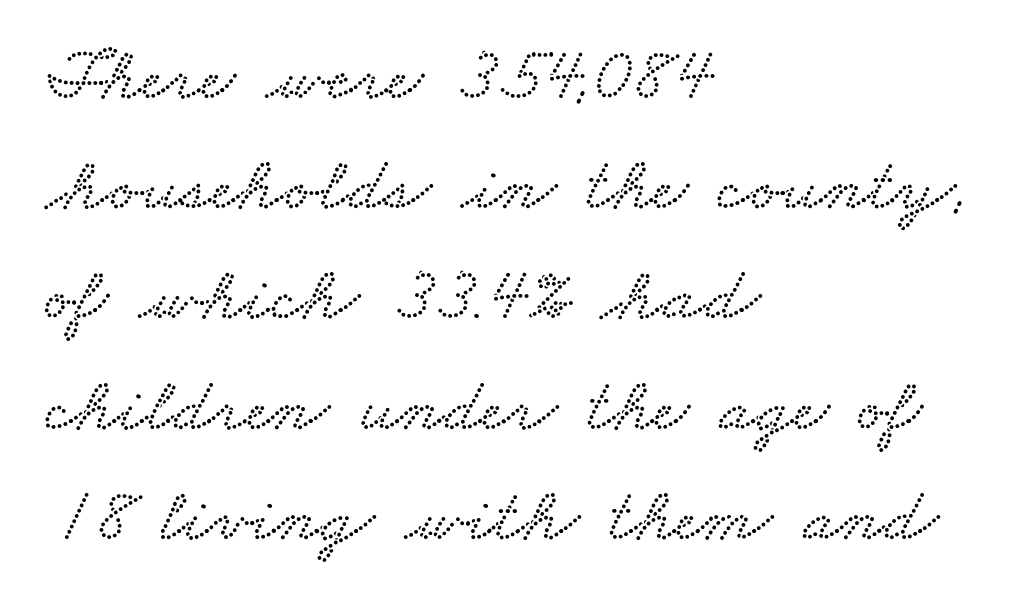
{"width": "wide", "stroke_contrast": "low", "x_height": "small", "monospaced": "no", "underline": "no", "align": "left", "line_spacing": "normal", "line_spacing_ratio": 1.45, "letter_spacing": "normal", "letter_spacing_em": 0.0, "glyph_px": 76}
